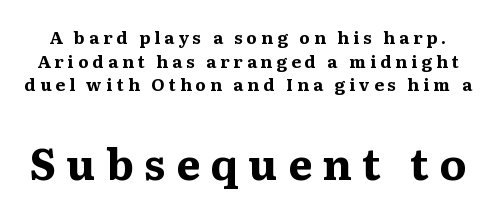
Plenty of ink on the page — the face is bold. You get the small type first, then a jump to larger type. Letter spacing: wide. These lines are composed in type with serifs.
